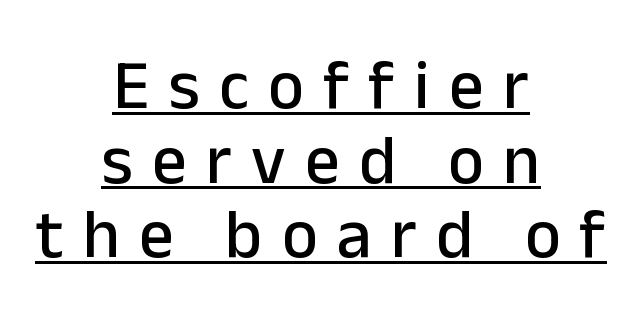
{"serif": "no", "italic": "no", "width": "normal", "stroke_contrast": "low", "x_height": "medium", "monospaced": "no", "underline": "yes", "align": "center", "line_spacing": "tight", "line_spacing_ratio": 1.08, "letter_spacing": "wide", "letter_spacing_em": 0.28, "glyph_px": 69}
